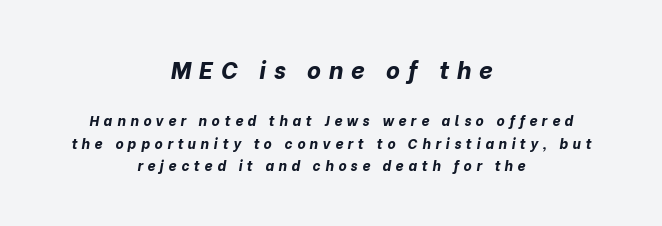
Q: Is the text bold? A: Yes.
Q: Is the text italic (slanted)? A: Yes, it leans right by about 10 degrees.
Q: Is the text underlined? A: No.
Q: How is the paragraph aligned? A: Centered.
Q: Is the spacing between letters normal or unusually wide? A: Unusually wide.
Q: Is the spacing between lines tight, normal or loose? A: Normal.
Q: Which block of text is set in a larger size, the first (top) or the second (bottom)? A: The first (top) one.
